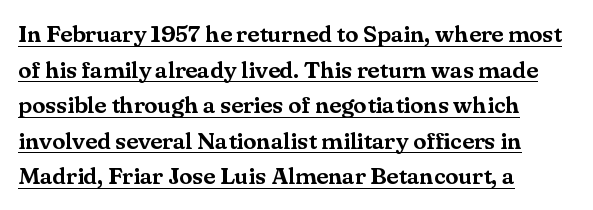
Q: Is the text italic (slanted)? A: No, it is upright.
Q: Is the text underlined? A: Yes.
Q: How is the paragraph aligned? A: Left-aligned.
Q: Is the spacing between letters normal or unusually wide? A: Normal.
Q: Is the spacing between lines tight, normal or loose? A: Normal.
